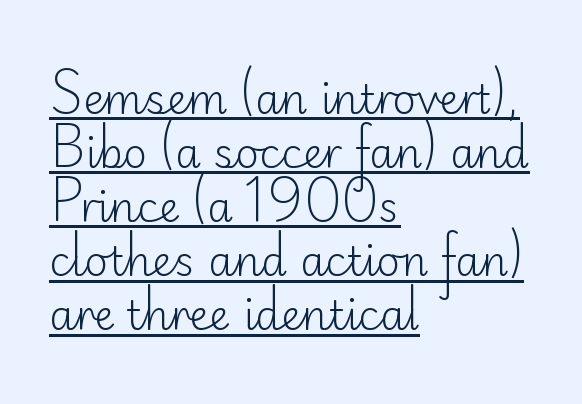
{"serif": "no", "italic": "no", "bold": "no", "weight": "light", "width": "normal", "stroke_contrast": "low", "x_height": "small", "monospaced": "no", "underline": "yes", "align": "left", "line_spacing": "normal", "line_spacing_ratio": 1.32, "letter_spacing": "normal", "letter_spacing_em": 0.0, "glyph_px": 41}
